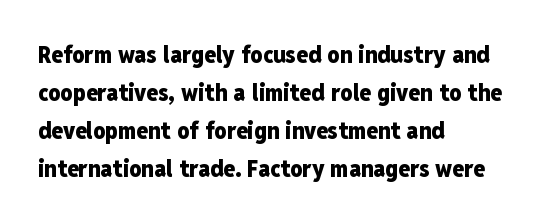
The space between consecutive lines is moderate. Alignment: flush left. The passage shown is not underscored anywhere. The type is set solid horizontally, with unmodified tracking. The characters look thick and weighty, a clear bold. Unlike italic type, these characters show no tilt at all.
